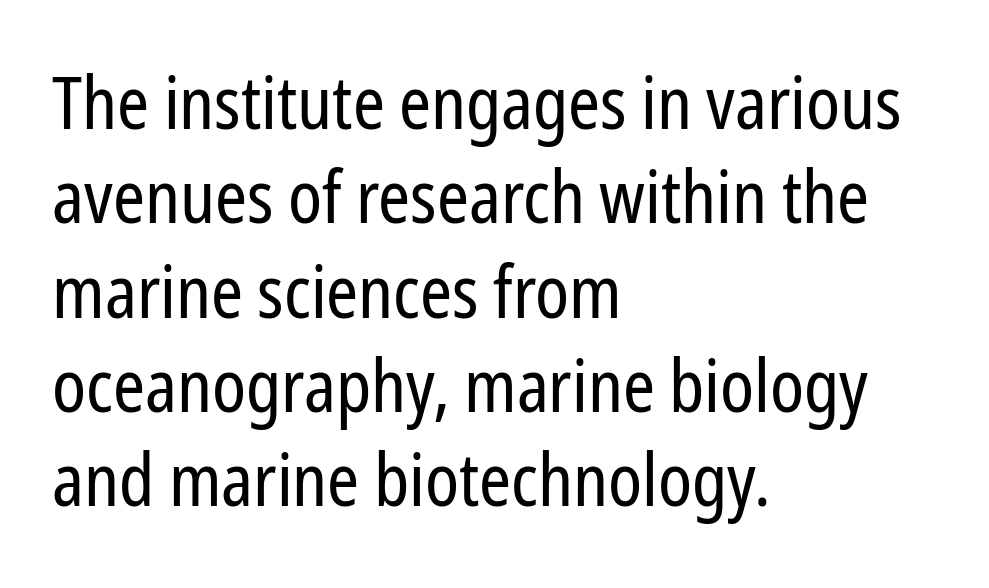
{"serif": "no", "italic": "no", "bold": "no", "weight": "regular", "width": "condensed", "stroke_contrast": "low", "x_height": "medium", "monospaced": "no", "underline": "no", "align": "left", "line_spacing": "normal", "line_spacing_ratio": 1.31, "letter_spacing": "normal", "letter_spacing_em": 0.0, "glyph_px": 72}
